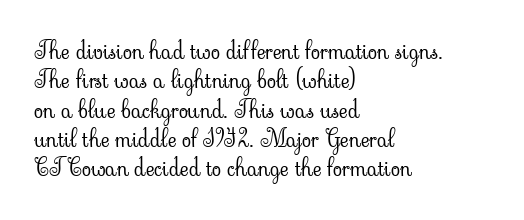
Notice how the stems are strictly vertical — no italics here. Standard letterfit; no display-style spreading of the glyphs. The space beneath each line is pristine and unruled. Counters stay open thanks to moderate or lighter strokes. A classic flush-left, rag-right setting is used for this passage.
